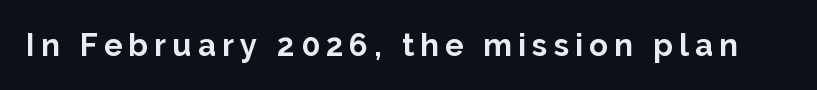
The image shows 31 px bold sans-serif type, upright; set unusually wide letter spacing (+0.2 em), not underlined; low stroke contrast and a medium x-height.
